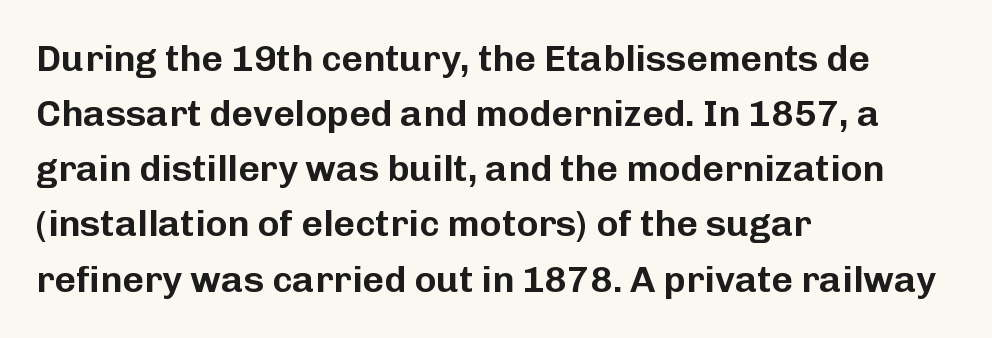
The image shows 37 px sans-serif type, upright; set left-aligned, normal line spacing (1.49x), normal letter spacing, not underlined; low stroke contrast and a medium x-height.
